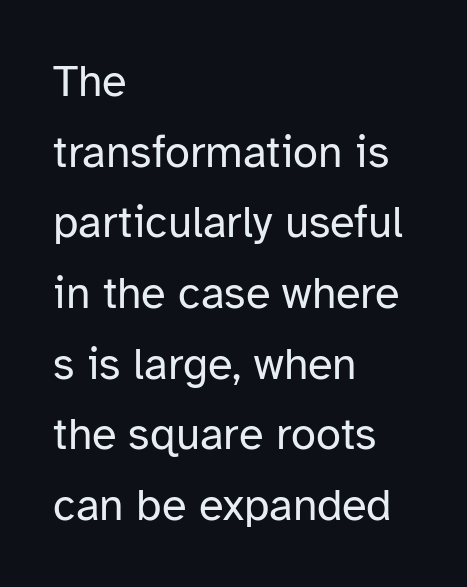
The image shows 45 px regular-weight sans-serif type, upright; set left-aligned, normal line spacing (1.57x), normal letter spacing, not underlined; low stroke contrast and a medium x-height.
